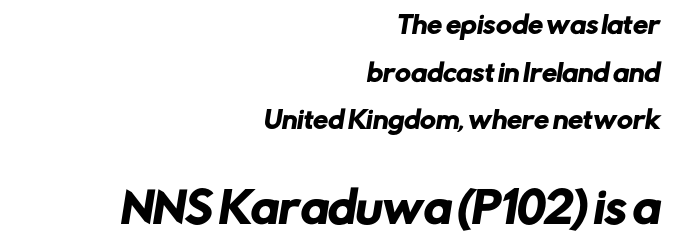
Q: Is the typeface a serif or a sans-serif typeface? A: Sans-serif.
Q: Is the text underlined? A: No.
Q: How is the paragraph aligned? A: Right-aligned.
Q: Is the spacing between letters normal or unusually wide? A: Normal.
Q: Is the spacing between lines tight, normal or loose? A: Loose.
Q: Which block of text is set in a larger size, the first (top) or the second (bottom)? A: The second (bottom) one.
Q: Width (condensed, normal, or wide)? A: Normal.
Q: Stroke contrast? A: Low.
Q: x-height? A: Medium.
Q: Monospaced? A: No.
